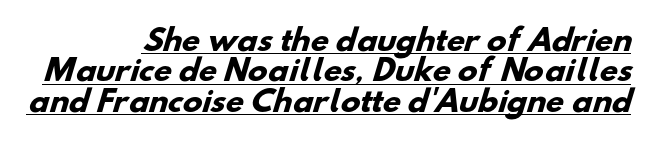
Q: Is the text bold? A: Yes.
Q: Is the typeface a serif or a sans-serif typeface? A: Sans-serif.
Q: Is the text underlined? A: Yes.
Q: How is the paragraph aligned? A: Right-aligned.
Q: Is the spacing between letters normal or unusually wide? A: Normal.
Q: Is the spacing between lines tight, normal or loose? A: Tight.
Q: Width (condensed, normal, or wide)? A: Normal.
Q: Stroke contrast? A: Low.
Q: x-height? A: Small.
Q: Monospaced? A: No.
